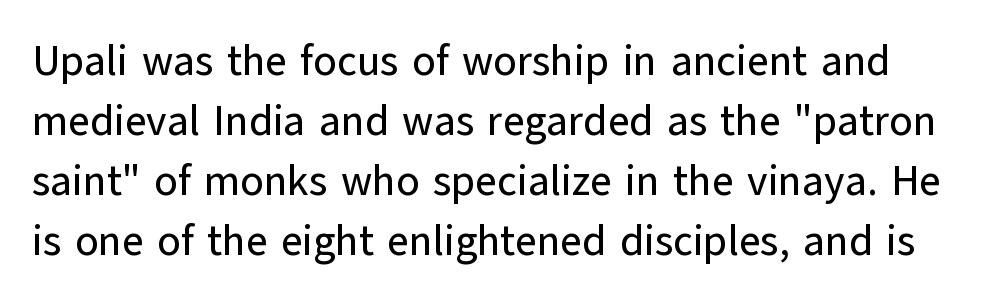
Q: Is the text italic (slanted)? A: No, it is upright.
Q: Is the typeface a serif or a sans-serif typeface? A: Sans-serif.
Q: Is the text underlined? A: No.
Q: Is the spacing between letters normal or unusually wide? A: Normal.
Q: Is the spacing between lines tight, normal or loose? A: Normal.
Q: Width (condensed, normal, or wide)? A: Normal.
Q: Stroke contrast? A: Low.
Q: x-height? A: Medium.
Q: Monospaced? A: No.
